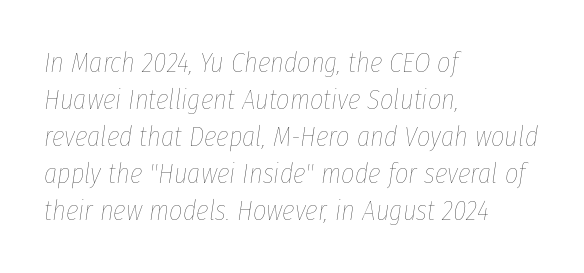
Clear beneath every line of the passage. The designer left line spacing at the default. The weight tops out at a normal text grade. Here the designer chose a conventional face with non-uniform glyph widths. Standard letterfit; no display-style spreading of the glyphs. Leftover space on each line is placed entirely after the last word.
